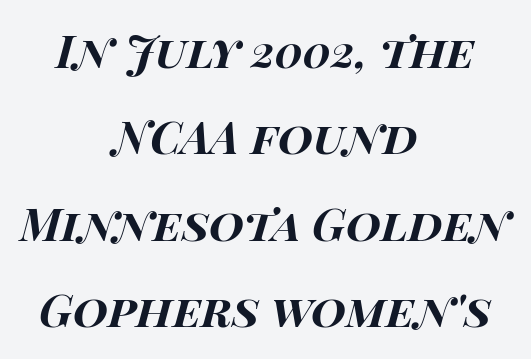
The image shows 45 px bold, wide type, italic (leaning right); set centered, loose line spacing (1.92x), normal letter spacing, not underlined; high stroke contrast and a large x-height.
